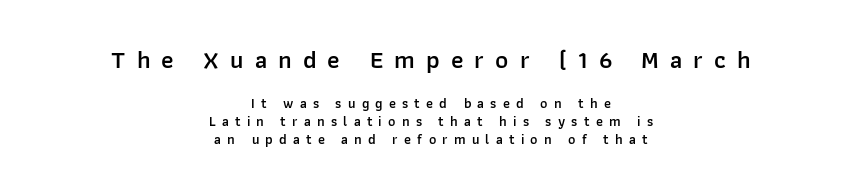
The image shows 25 px text type, upright; set centered, normal line spacing (1.29x), unusually wide letter spacing (+0.44 em), not underlined; the first (top) block is 1.79x larger.
